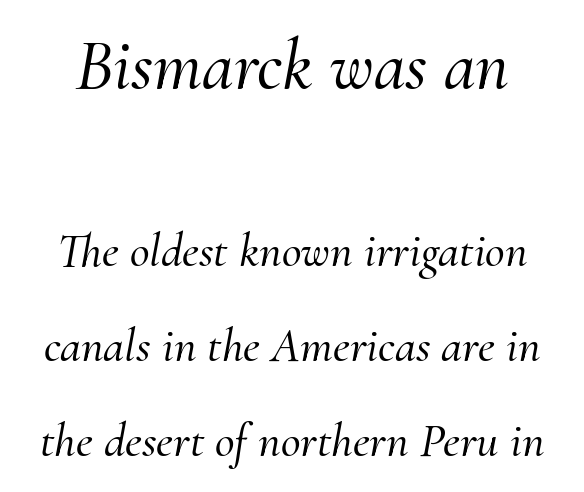
{"serif": "yes", "italic": "yes", "lean": "right", "slant_degrees": 10, "width": "normal", "stroke_contrast": "medium", "x_height": "small", "monospaced": "no", "underline": "no", "line_spacing": "loose", "line_spacing_ratio": 1.98, "letter_spacing": "normal", "letter_spacing_em": 0.0, "larger_block": "first", "size_ratio": 1.5, "glyph_px": 72}
